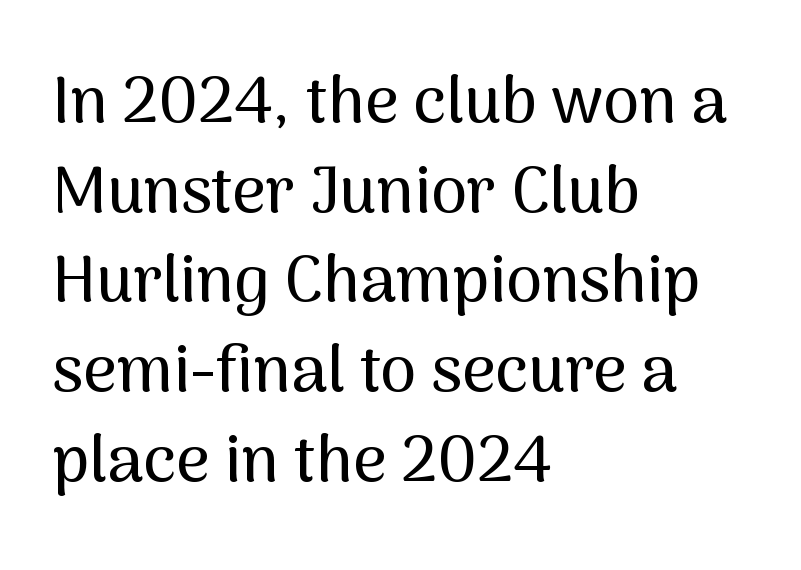
Tall strokes in this sample are plumb rather than angled. The text block is weighted toward the left margin, trailing off unevenly rightward. Descender tails drop into unmarked territory. Tracking value appears to be zero — textbook default spacing. Are there feet on the stems? There aren't — it's a sans.
